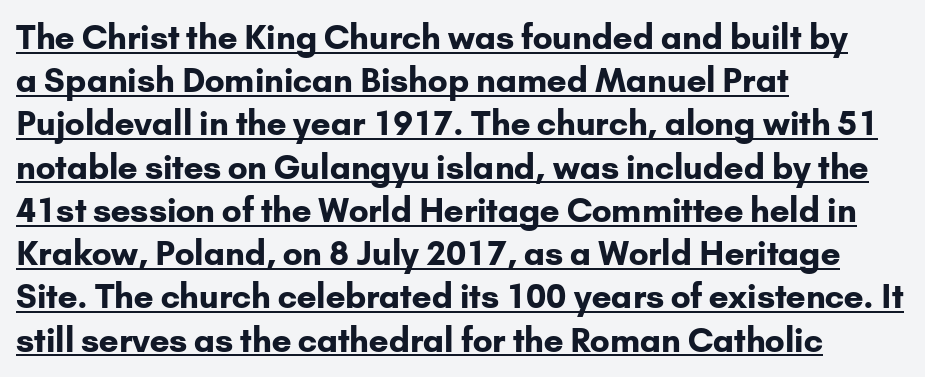
The specimen reads as upright at a glance. Each letter keeps its own natural width here, so spacing adapts to shape. These characters rest on top of a visible drawn line. This sample keeps an unexceptional amount of space between lines. Short note: letters normally spaced.
